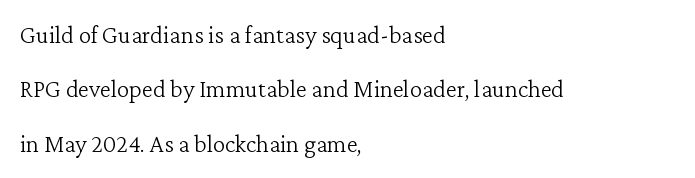
Q: Is the text bold? A: No.
Q: Is the text italic (slanted)? A: No, it is upright.
Q: Is the text underlined? A: No.
Q: How is the paragraph aligned? A: Left-aligned.
Q: Is the spacing between letters normal or unusually wide? A: Normal.
Q: Is the spacing between lines tight, normal or loose? A: Loose.
